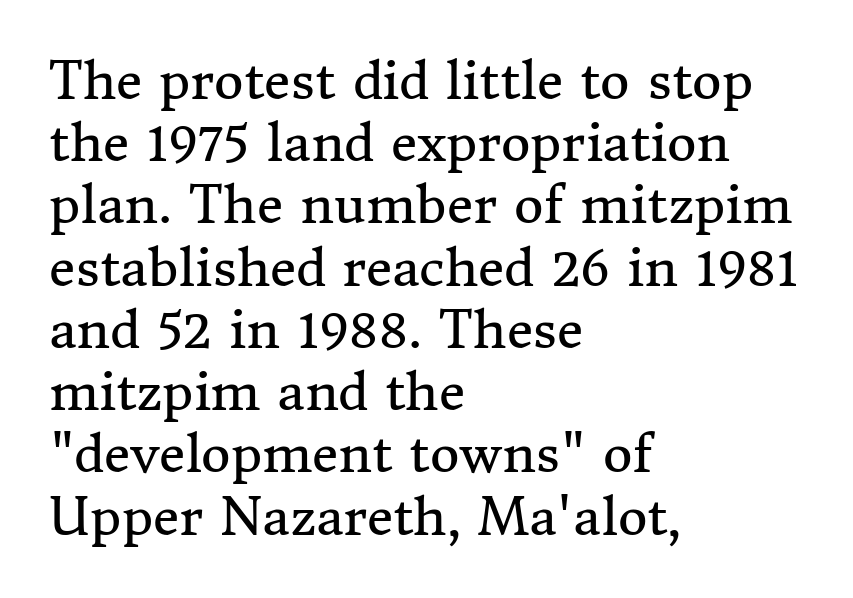
The image shows 51 px regular-weight serif type, upright; set left-aligned, line spacing 1.22x, normal letter spacing, not underlined; medium stroke contrast and a medium x-height.
